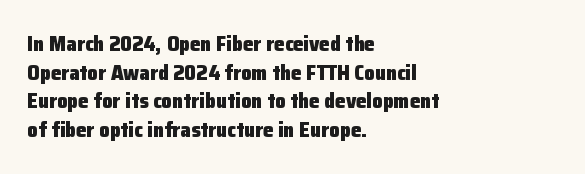
Q: Is the text bold? A: Yes.
Q: Is the text italic (slanted)? A: No, it is upright.
Q: Is the text underlined? A: No.
Q: How is the paragraph aligned? A: Left-aligned.
Q: Is the spacing between letters normal or unusually wide? A: Normal.
Q: Is the spacing between lines tight, normal or loose? A: Normal.
